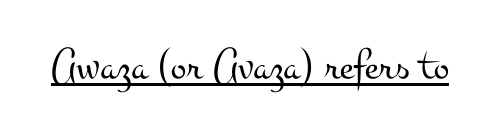
Character widths vary here, with narrow letters taking less room than wide ones. Is this a heavy cut? Hardly; it is regular or lighter. The sample's only ornament is a line tracing under the words. There is no visible air inserted between adjacent glyphs.
